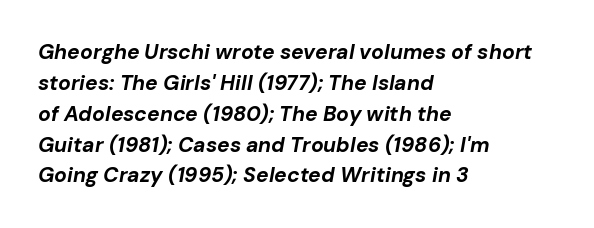
The image shows 21 px bold type, italic (leaning right); set left-aligned, normal line spacing (1.47x), normal letter spacing, not underlined.
